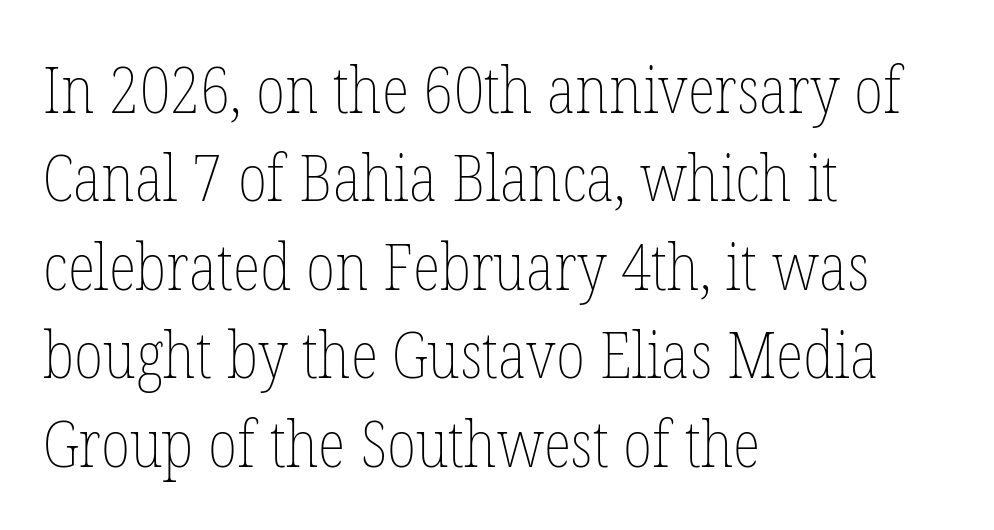
Q: Is the text bold? A: No.
Q: Is the text italic (slanted)? A: No, it is upright.
Q: Is the text underlined? A: No.
Q: How is the paragraph aligned? A: Left-aligned.
Q: Is the spacing between letters normal or unusually wide? A: Normal.
Q: Is the spacing between lines tight, normal or loose? A: Normal.
Q: Width (condensed, normal, or wide)? A: Condensed.
Q: Stroke contrast? A: Low.
Q: x-height? A: Medium.
Q: Monospaced? A: No.
